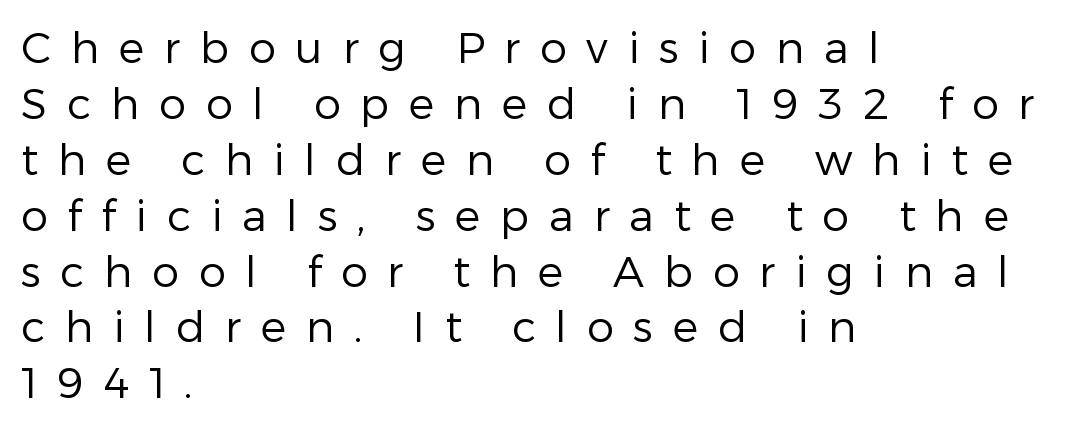
Q: Is the text bold? A: No.
Q: Is the text italic (slanted)? A: No, it is upright.
Q: Is the typeface a serif or a sans-serif typeface? A: Sans-serif.
Q: Is the text underlined? A: No.
Q: How is the paragraph aligned? A: Left-aligned.
Q: Is the spacing between letters normal or unusually wide? A: Unusually wide.
Q: Is the spacing between lines tight, normal or loose? A: Normal.
Q: Width (condensed, normal, or wide)? A: Normal.
Q: Stroke contrast? A: Low.
Q: x-height? A: Medium.
Q: Monospaced? A: No.
